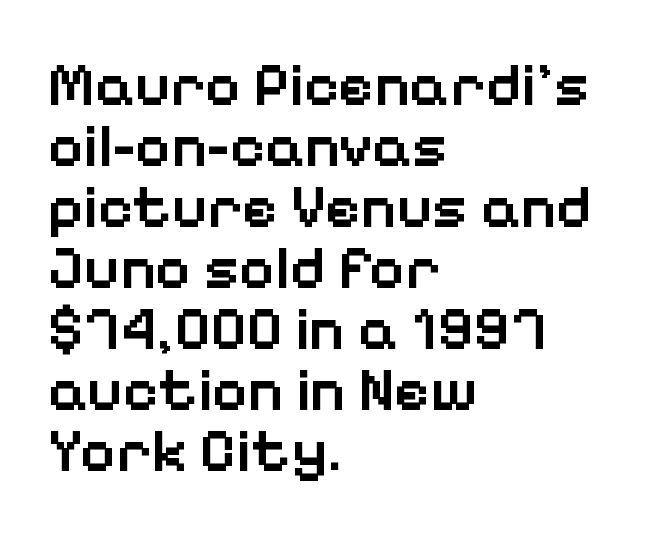
The image shows 61 px semibold sans-serif type, upright; set left-aligned, tight line spacing (1.0x), normal letter spacing, not underlined; low stroke contrast and a medium x-height.
